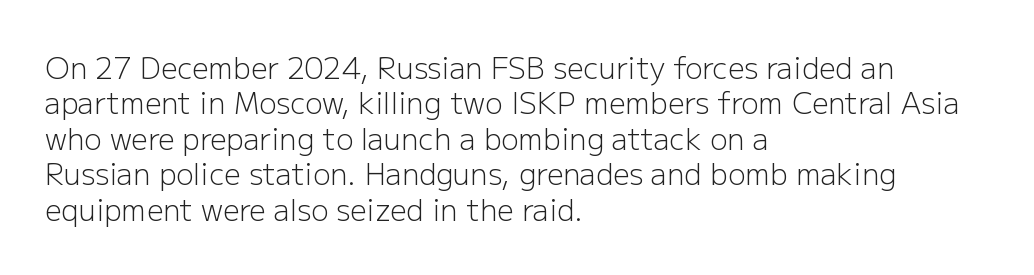
The image shows 29 px light sans-serif type, upright; set left-aligned, line spacing 1.22x, normal letter spacing, not underlined; low stroke contrast and a medium x-height.
